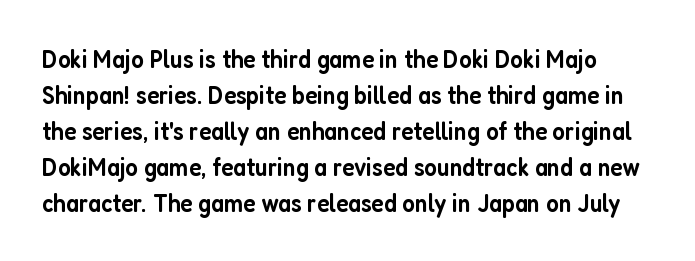
Q: Is the text bold? A: Semi-bold.
Q: Is the text italic (slanted)? A: No, it is upright.
Q: Is the text underlined? A: No.
Q: Is the spacing between letters normal or unusually wide? A: Normal.
Q: Is the spacing between lines tight, normal or loose? A: Normal.
